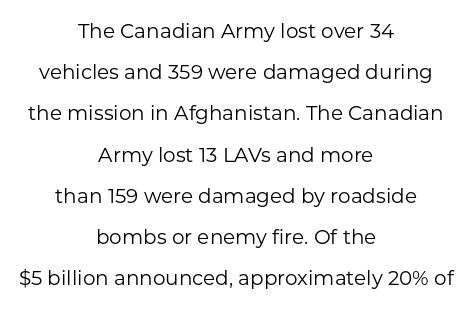
{"italic": "no", "bold": "no", "underline": "no", "align": "center", "line_spacing": "loose", "line_spacing_ratio": 2.06, "letter_spacing": "normal", "letter_spacing_em": 0.0, "glyph_px": 20}
